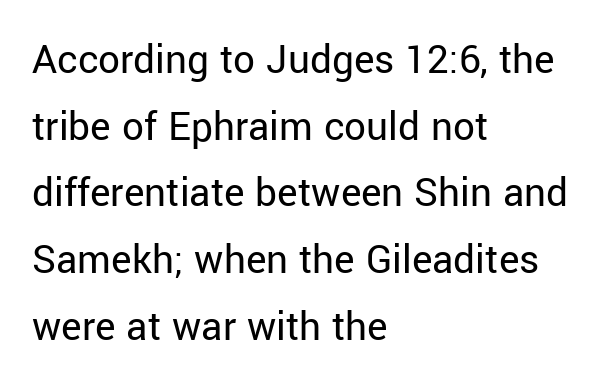
The image shows 43 px regular-weight sans-serif type, upright; set left-aligned, normal line spacing (1.55x), normal letter spacing, not underlined; low stroke contrast and a medium x-height.
